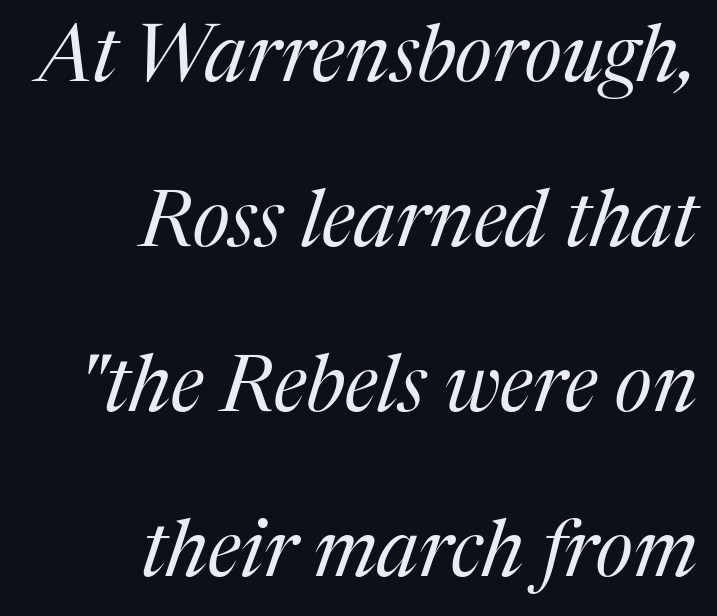
{"serif": "yes", "italic": "yes", "lean": "right", "slant_degrees": 17, "bold": "no", "weight": "regular", "width": "normal", "stroke_contrast": "medium", "x_height": "medium", "monospaced": "no", "underline": "no", "align": "right", "line_spacing": "loose", "line_spacing_ratio": 2.09, "letter_spacing": "normal", "letter_spacing_em": 0.0, "glyph_px": 79}
